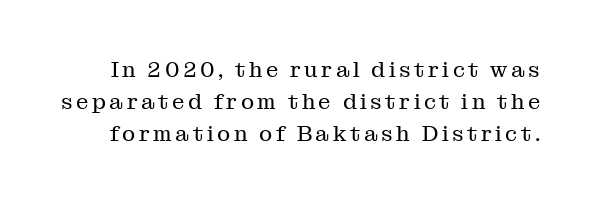
Q: Is the text bold? A: No.
Q: Is the text italic (slanted)? A: No, it is upright.
Q: Is the text underlined? A: No.
Q: Is the spacing between lines tight, normal or loose? A: Normal.
